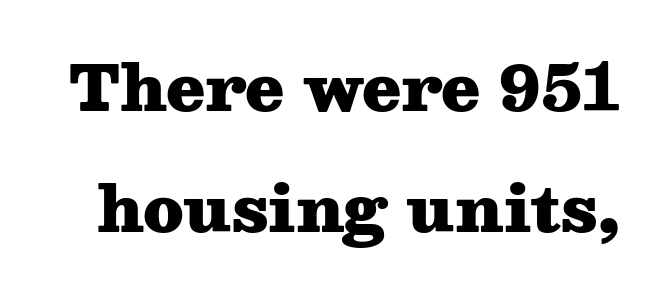
Inter-character spacing is left at the font's built-in metrics. Letters rest on an invisible, unmarked baseline. To sum up the face: it has serifs. Spacing verdict: proportional, widths tailored to each character.
